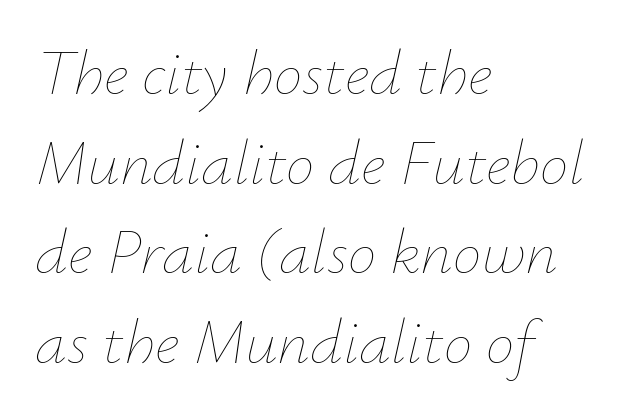
The passage is arranged the way most books set body copy — flush left. Every character sits at an angle, as italics do. This reads as an unemphasized weight, regular at the heaviest. Descenders hang freely into open space. There is no visible air inserted between adjacent glyphs.
